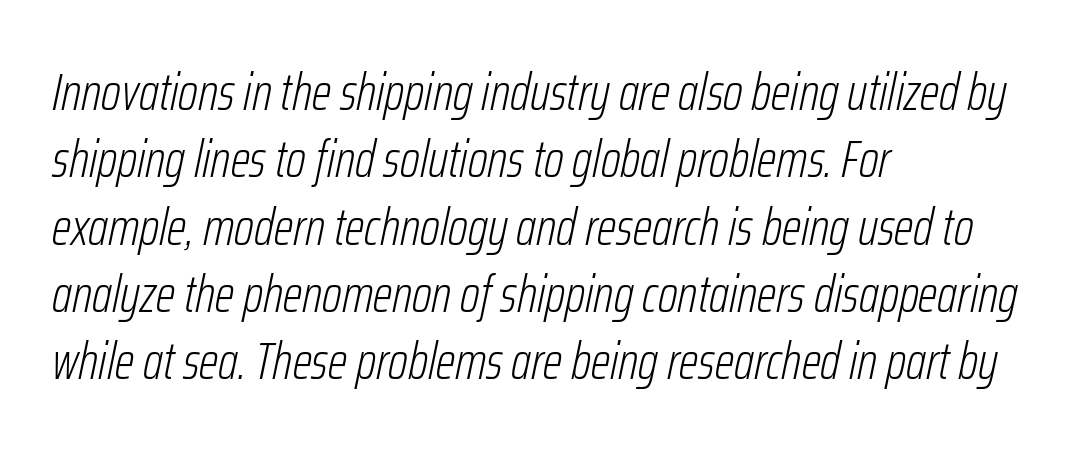
The image shows 51 px light, condensed type, italic (leaning right); set left-aligned, normal line spacing (1.32x), normal letter spacing, not underlined; low stroke contrast and a medium x-height.
